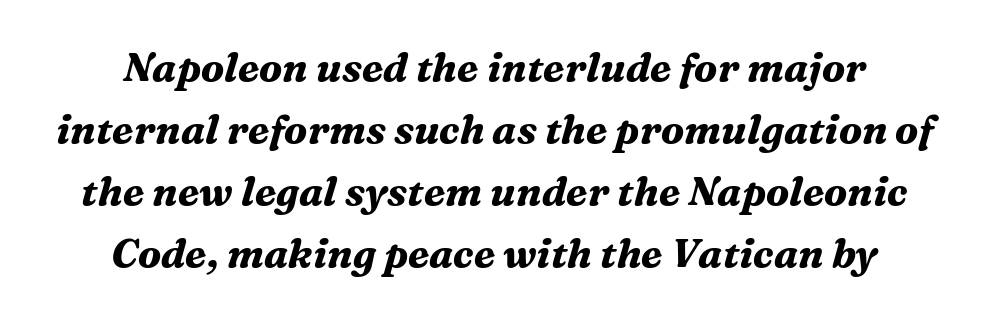
Q: Is the text bold? A: Yes.
Q: Is the text italic (slanted)? A: Yes, it leans right by about 16 degrees.
Q: Is the typeface a serif or a sans-serif typeface? A: Serif.
Q: Is the text underlined? A: No.
Q: How is the paragraph aligned? A: Centered.
Q: Is the spacing between letters normal or unusually wide? A: Normal.
Q: Is the spacing between lines tight, normal or loose? A: Normal.
Q: Width (condensed, normal, or wide)? A: Normal.
Q: Stroke contrast? A: Medium.
Q: x-height? A: Medium.
Q: Monospaced? A: No.
